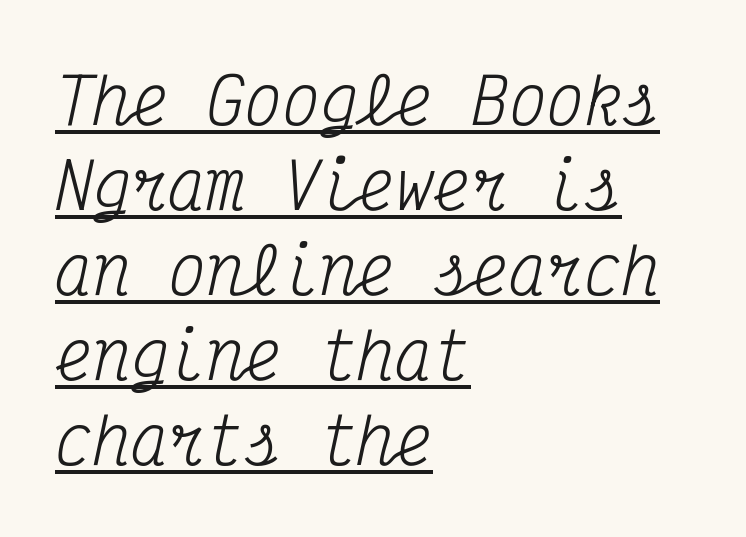
Standard letterfit; no display-style spreading of the glyphs. Weight: in the light-to-regular range. Think of a typewriter: that constant character pitch is what you see here. All the whitespace from short lines collects on the right. Does the leading feel generous? No, just average. A continuous stroke trails under the words, as in a hyperlink.
